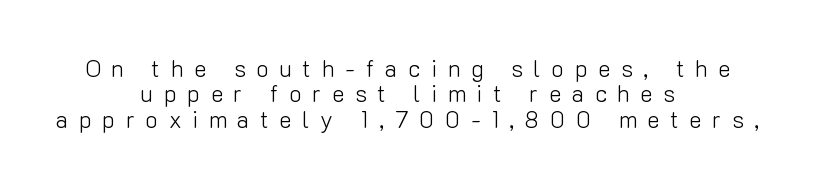
{"italic": "no", "bold": "no", "underline": "no", "align": "center", "line_spacing": "tight", "line_spacing_ratio": 1.1, "letter_spacing": "wide", "letter_spacing_em": 0.47, "glyph_px": 23}
